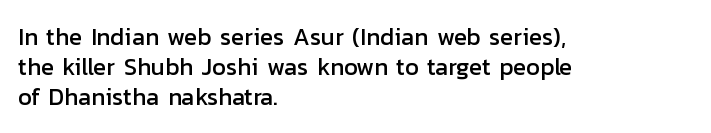
{"italic": "no", "underline": "no", "align": "left", "line_spacing_ratio": 1.24, "letter_spacing": "normal", "letter_spacing_em": 0.0, "glyph_px": 24}
